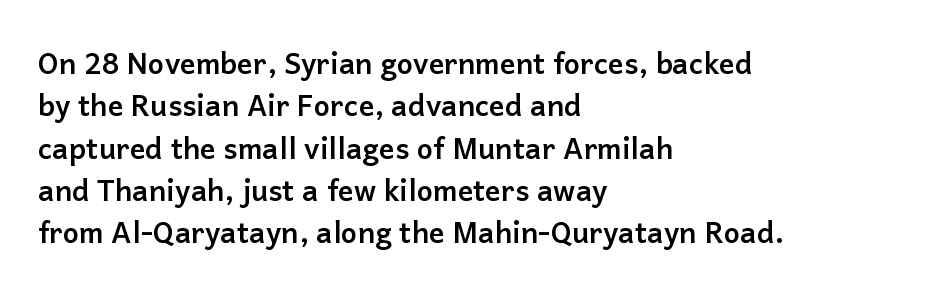
{"serif": "no", "italic": "no", "bold": "yes", "weight": "semibold", "width": "normal", "stroke_contrast": "low", "x_height": "medium", "monospaced": "no", "underline": "no", "align": "left", "line_spacing": "normal", "line_spacing_ratio": 1.46, "letter_spacing": "normal", "letter_spacing_em": 0.0, "glyph_px": 29}
